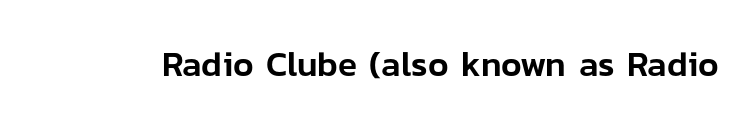
Q: Is the text italic (slanted)? A: No, it is upright.
Q: Is the typeface a serif or a sans-serif typeface? A: Sans-serif.
Q: Is the text underlined? A: No.
Q: Is the spacing between letters normal or unusually wide? A: Normal.
Q: Width (condensed, normal, or wide)? A: Normal.
Q: Stroke contrast? A: Low.
Q: x-height? A: Medium.
Q: Monospaced? A: No.
